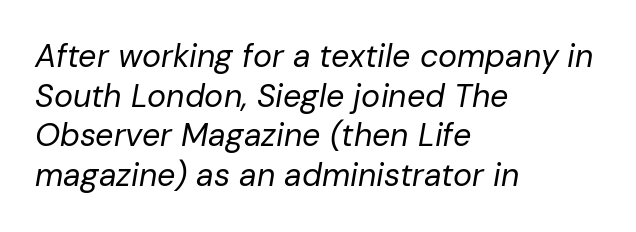
The image shows 32 px regular-weight type, italic (leaning right); set left-aligned, line spacing 1.24x, normal letter spacing, not underlined; low stroke contrast and a medium x-height.
